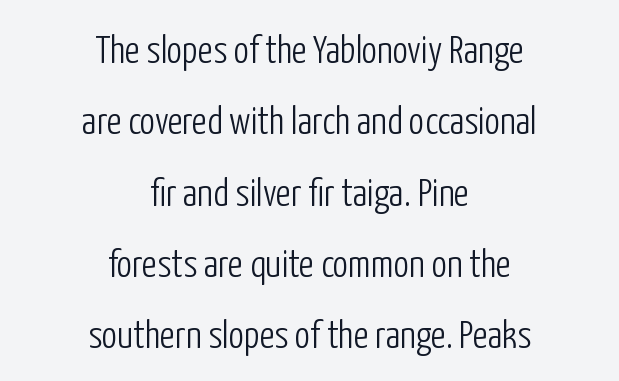
Q: Is the text bold? A: No.
Q: Is the text italic (slanted)? A: No, it is upright.
Q: Is the typeface a serif or a sans-serif typeface? A: Sans-serif.
Q: Is the text underlined? A: No.
Q: How is the paragraph aligned? A: Centered.
Q: Is the spacing between letters normal or unusually wide? A: Normal.
Q: Width (condensed, normal, or wide)? A: Condensed.
Q: Stroke contrast? A: Low.
Q: x-height? A: Medium.
Q: Monospaced? A: No.
